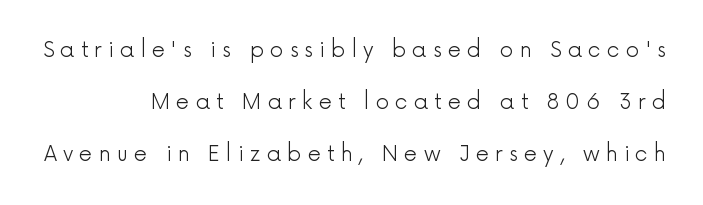
Where is the straight margin? On the right. Baseline-to-baseline distance is far greater than the letter height. Letters have the restrained weight of plain body copy at most. These lines have a slow, spaced-out rhythm from letter to letter. Is there any slant? The stems are plumb. The zone under the glyphs is completely vacant.
